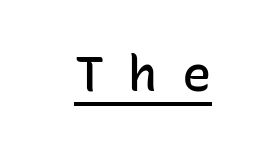
{"serif": "no", "italic": "no", "bold": "semi", "weight": "semibold", "width": "normal", "stroke_contrast": "low", "x_height": "medium", "monospaced": "yes", "underline": "yes", "letter_spacing": "wide", "letter_spacing_em": 0.49, "glyph_px": 49}
